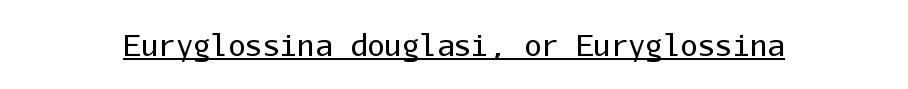
{"serif": "no", "italic": "no", "bold": "no", "weight": "regular", "width": "normal", "stroke_contrast": "low", "x_height": "medium", "monospaced": "yes", "underline": "yes", "letter_spacing": "normal", "letter_spacing_em": 0.0, "glyph_px": 29}
